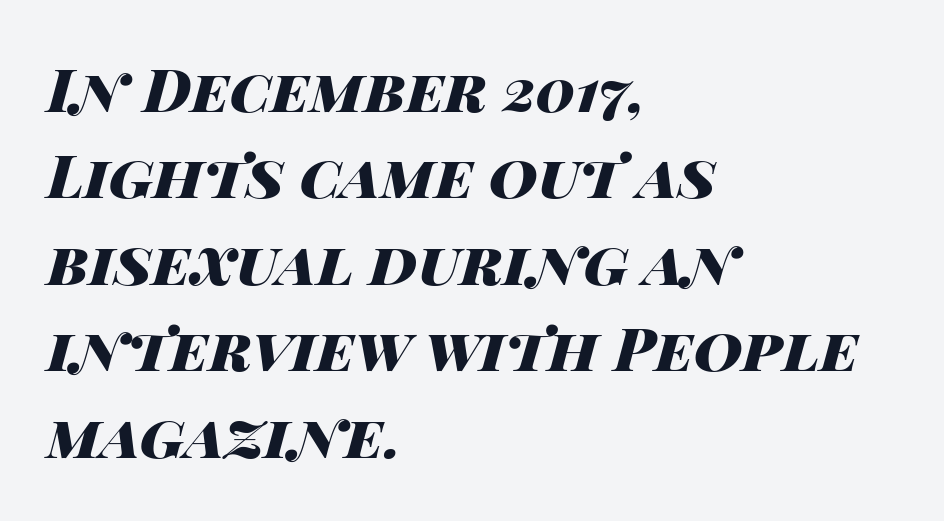
Q: Is the text bold? A: Yes.
Q: Is the text italic (slanted)? A: Yes, it leans right by about 14 degrees.
Q: Is the text underlined? A: No.
Q: How is the paragraph aligned? A: Left-aligned.
Q: Is the spacing between letters normal or unusually wide? A: Normal.
Q: Is the spacing between lines tight, normal or loose? A: Normal.
Q: Width (condensed, normal, or wide)? A: Wide.
Q: Stroke contrast? A: High.
Q: x-height? A: Large.
Q: Monospaced? A: No.
